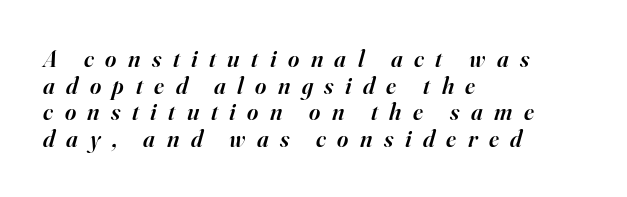
The image shows 24 px text type, italic (leaning right); set left-aligned, tight line spacing (1.11x), unusually wide letter spacing (+0.48 em), not underlined.
